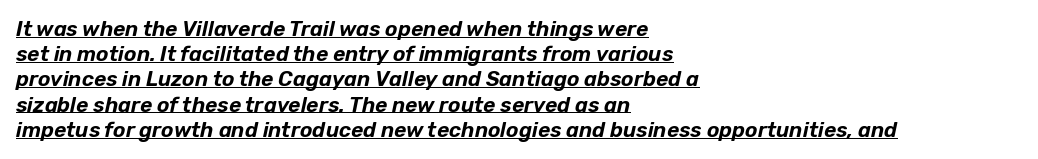
Q: Is the text italic (slanted)? A: Yes, it leans right by about 12 degrees.
Q: Is the text underlined? A: Yes.
Q: How is the paragraph aligned? A: Left-aligned.
Q: Is the spacing between letters normal or unusually wide? A: Normal.
